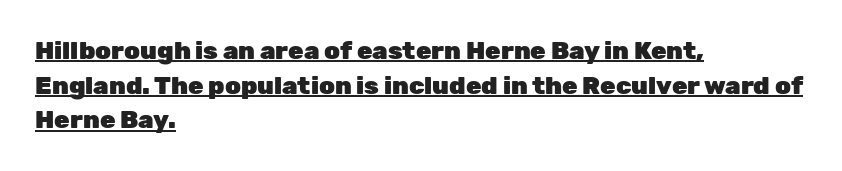
The image shows 25 px bold type, upright; set left-aligned, normal line spacing (1.39x), normal letter spacing, underlined.
